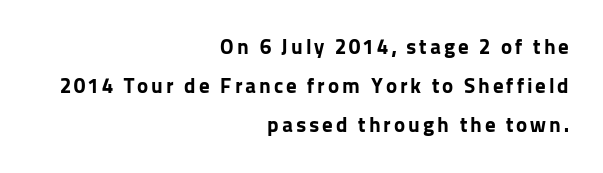
The image shows 21 px bold type, upright; set right-aligned, line spacing 1.86x, not underlined.
